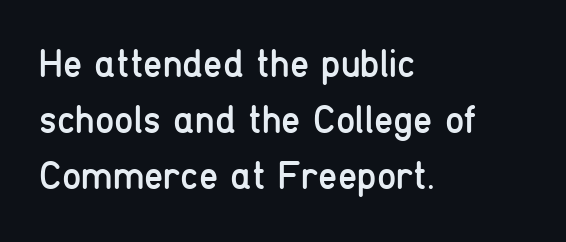
{"serif": "no", "italic": "no", "bold": "no", "weight": "regular", "width": "condensed", "stroke_contrast": "low", "x_height": "medium", "monospaced": "no", "underline": "no", "align": "left", "line_spacing": "normal", "line_spacing_ratio": 1.44, "letter_spacing": "normal", "letter_spacing_em": 0.0, "glyph_px": 39}
